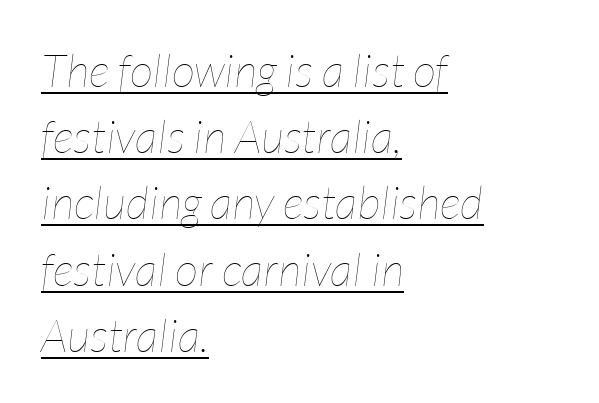
Proportional: the letters do not fall into vertical columns. Look at the tracking — it's just the regular setting, nothing added. A student would call this left alignment; a typographer would say flush left, rag right. The text carries the slant typical of an italic or oblique font. Regular leading.
